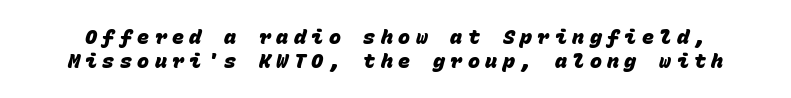
Q: Is the text bold? A: Yes.
Q: Is the text underlined? A: No.
Q: Is the spacing between letters normal or unusually wide? A: Unusually wide.
